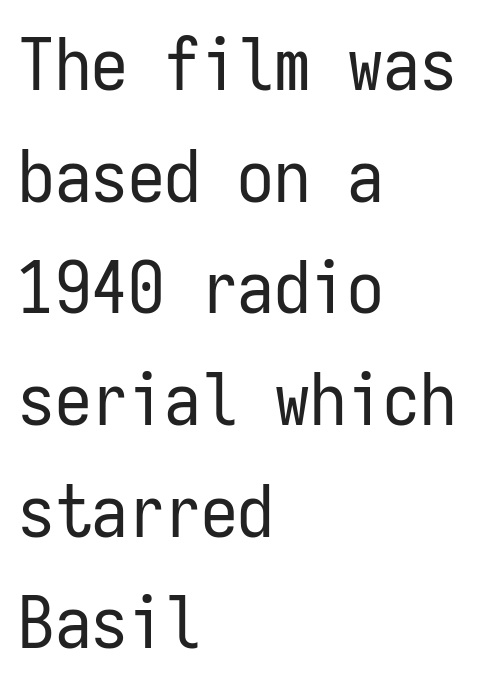
Observe the ordinary spacing: letters are neighbours, not strangers. Left-aligned paragraph, ragged on the right. These lines sit exactly where default settings would place them. Each letter, wide or thin by design, is forced into the same width here.
